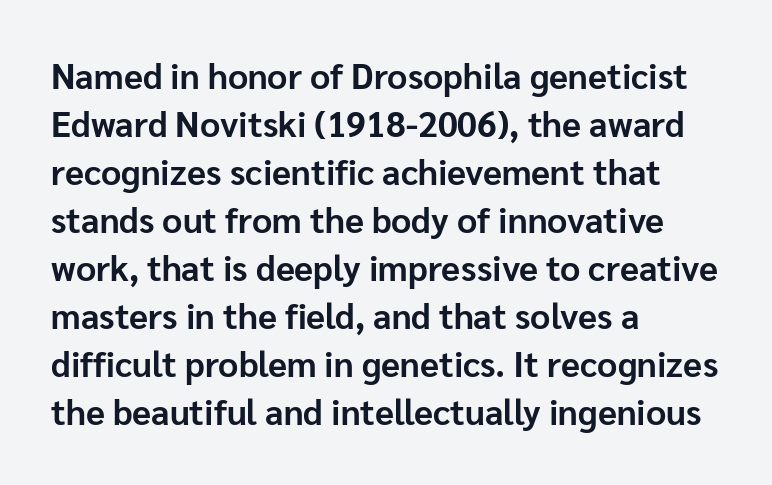
{"serif": "no", "italic": "no", "bold": "yes", "weight": "bold", "width": "normal", "stroke_contrast": "low", "x_height": "medium", "monospaced": "no", "underline": "no", "align": "left", "line_spacing": "normal", "line_spacing_ratio": 1.37, "letter_spacing": "normal", "letter_spacing_em": 0.0, "glyph_px": 35}
